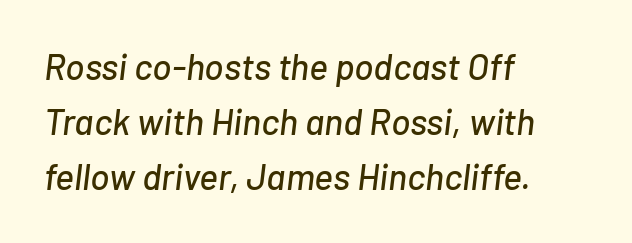
A typesetter would mark this as italic. This sample has the flowing, uneven cadence of proportional lettering. Line beginnings align vertically; line endings do not. In terms of leading, this rendering sits right in the middle.
